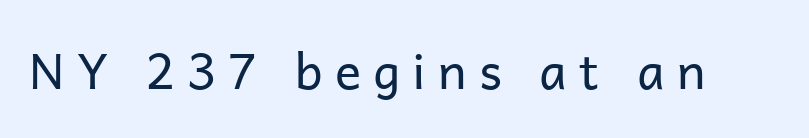
The image shows 49 px regular-weight sans-serif type, upright; set unusually wide letter spacing (+0.25 em), not underlined; low stroke contrast and a medium x-height.
